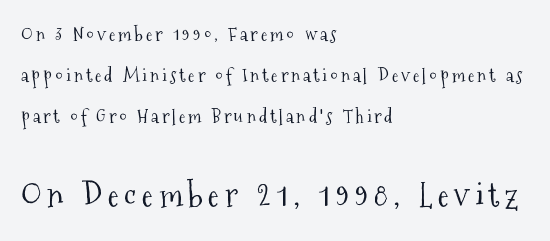
{"serif": "yes", "italic": "no", "bold": "no", "weight": "light", "width": "condensed", "stroke_contrast": "medium", "x_height": "medium", "monospaced": "no", "underline": "no", "align": "left", "line_spacing": "loose", "line_spacing_ratio": 2.16, "larger_block": "second", "size_ratio": 1.79, "glyph_px": 34}
